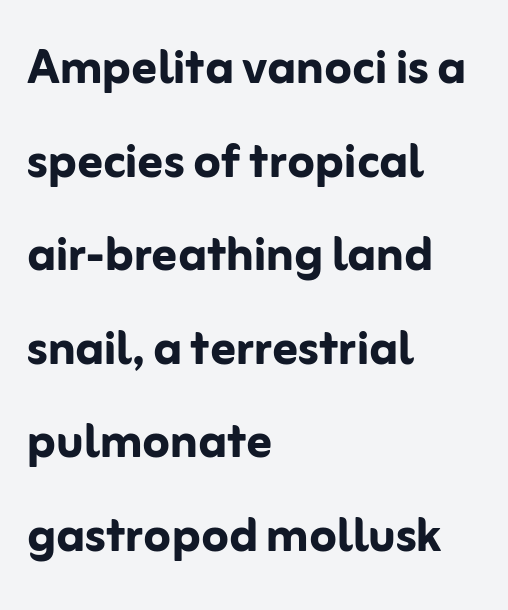
The image shows 62 px semibold sans-serif type, upright; set left-aligned, normal line spacing (1.51x), normal letter spacing, not underlined; low stroke contrast and a medium x-height.
